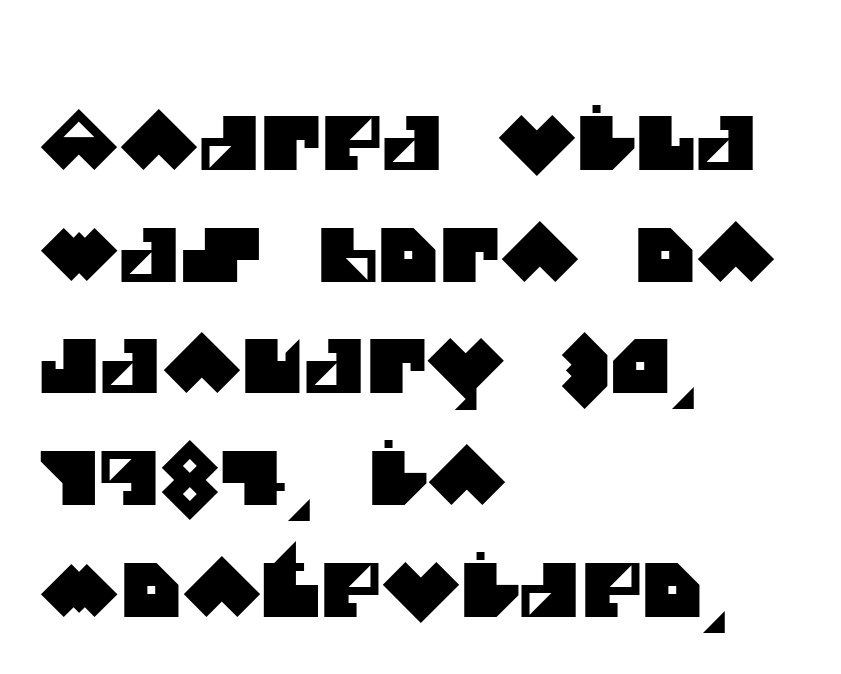
{"serif": "no", "width": "normal", "stroke_contrast": "medium", "x_height": "large", "monospaced": "no", "underline": "no", "align": "left", "line_spacing": "normal", "line_spacing_ratio": 1.51, "letter_spacing": "normal", "letter_spacing_em": 0.0, "glyph_px": 74}
